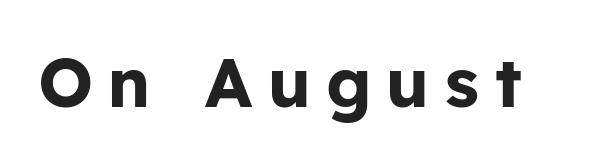
Q: Is the text bold? A: Yes.
Q: Is the text italic (slanted)? A: No, it is upright.
Q: Is the typeface a serif or a sans-serif typeface? A: Sans-serif.
Q: Is the text underlined? A: No.
Q: Is the spacing between letters normal or unusually wide? A: Unusually wide.
Q: Width (condensed, normal, or wide)? A: Normal.
Q: Stroke contrast? A: Low.
Q: x-height? A: Medium.
Q: Monospaced? A: No.
